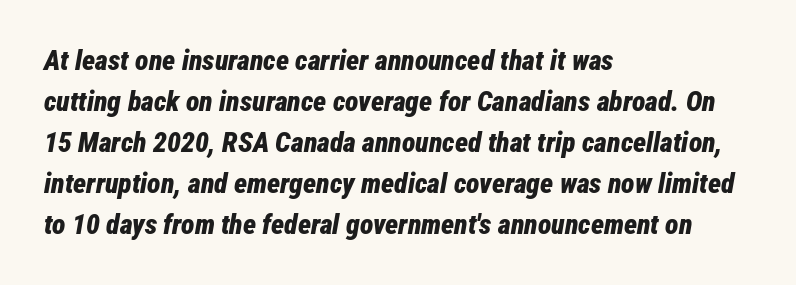
The image shows 28 px bold, condensed type, italic (leaning right); set left-aligned, normal line spacing (1.46x), normal letter spacing, not underlined; low stroke contrast and a medium x-height.
